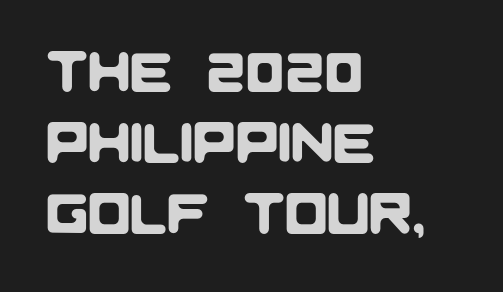
Beneath every word, the page is bare. Here the glyphs are tracked normally, forming tight word shapes. If you measured baseline to baseline, you'd find a middling distance. Note the varied advance widths — an 'i' is clearly narrower than an 'm'.
